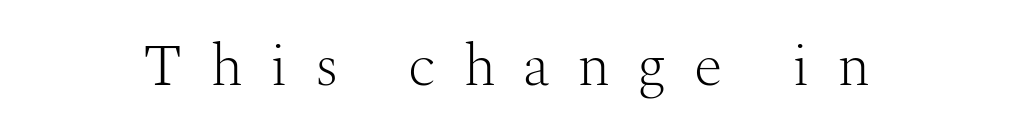
Notice how the stems are strictly vertical — no italics here. The font family rendered here belongs to the serif group. These lines stack symmetrically, like a column narrowing and widening about its center. Bare-footed words on every line.
